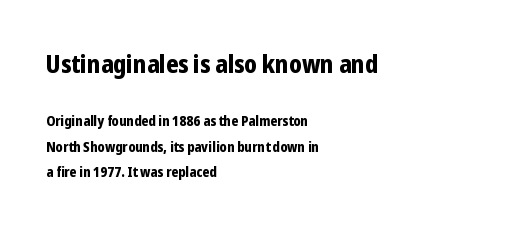
The image shows 25 px bold type, upright; set left-aligned, line spacing 1.81x, normal letter spacing, not underlined; the first (top) block is 1.79x larger.
